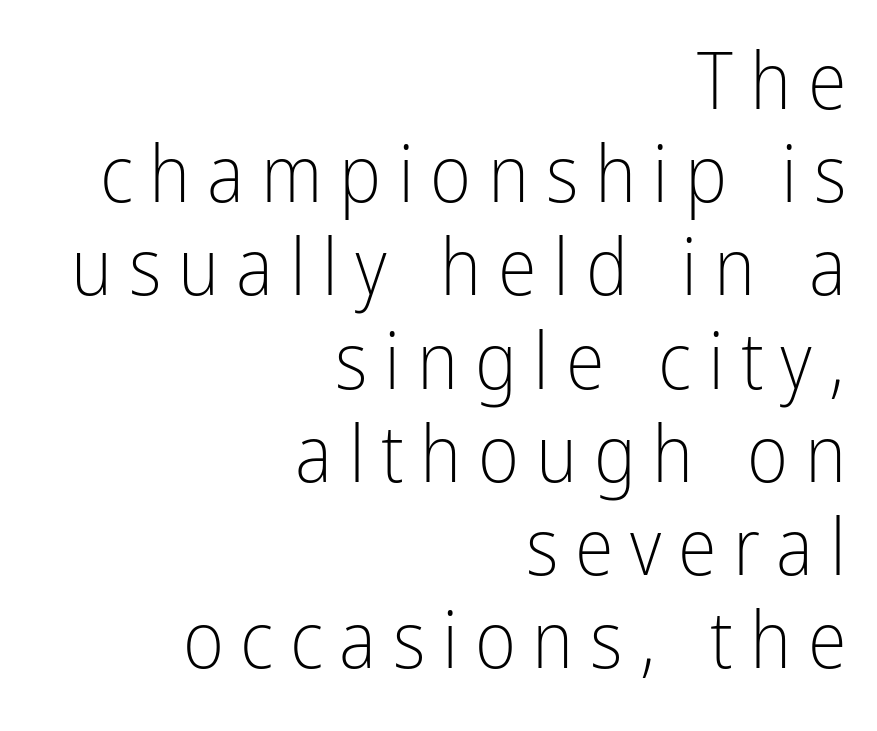
Q: Is the text bold? A: No.
Q: Is the text italic (slanted)? A: No, it is upright.
Q: Is the typeface a serif or a sans-serif typeface? A: Sans-serif.
Q: Is the text underlined? A: No.
Q: How is the paragraph aligned? A: Right-aligned.
Q: Is the spacing between letters normal or unusually wide? A: Unusually wide.
Q: Width (condensed, normal, or wide)? A: Condensed.
Q: Stroke contrast? A: Low.
Q: x-height? A: Medium.
Q: Monospaced? A: No.
